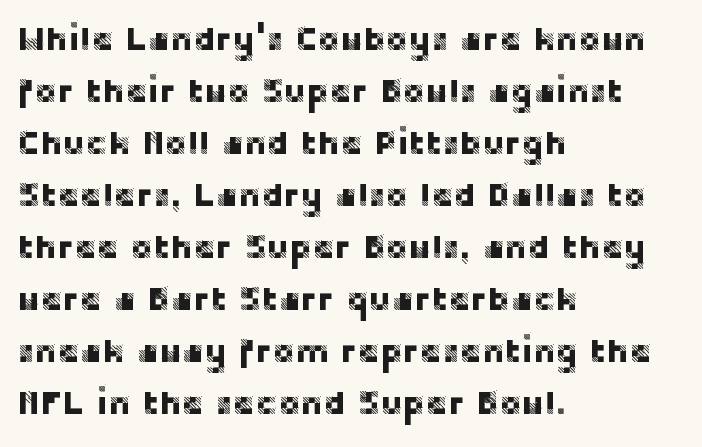
{"serif": "no", "italic": "no", "width": "normal", "stroke_contrast": "low", "x_height": "large", "monospaced": "no", "underline": "no", "align": "left", "line_spacing": "normal", "line_spacing_ratio": 1.53, "letter_spacing": "normal", "letter_spacing_em": 0.0, "glyph_px": 34}
